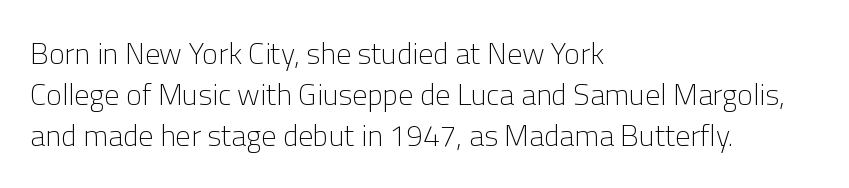
The baseline area is clear. Quick note: interline space is typical. This is roman type, the default non-slanted kind. The lines in this sample share a left origin and differ only in where they stop. Each letter keeps its own natural width here, so spacing adapts to shape.
